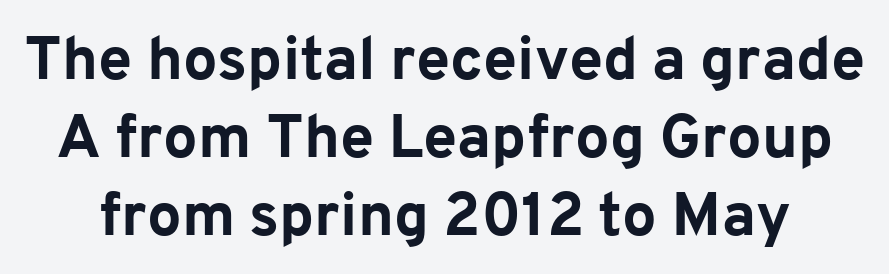
The image shows 61 px bold sans-serif type, upright; set normal line spacing (1.28x), normal letter spacing, not underlined; low stroke contrast and a medium x-height.
